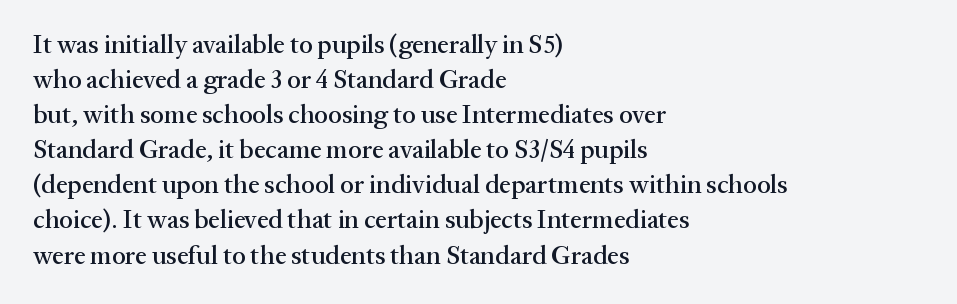
{"italic": "no", "underline": "no", "align": "left", "line_spacing": "normal", "line_spacing_ratio": 1.35, "letter_spacing": "normal", "letter_spacing_em": 0.0, "glyph_px": 26}
